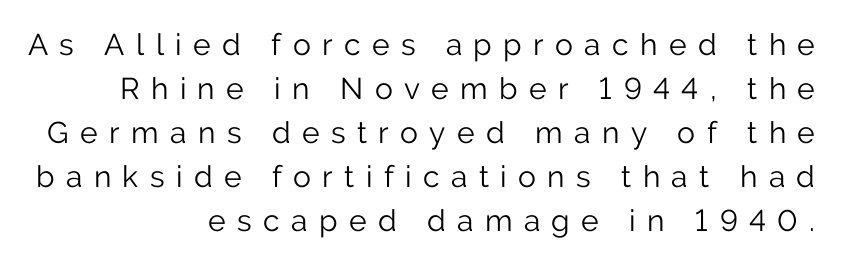
{"serif": "no", "italic": "no", "bold": "no", "weight": "light", "width": "normal", "stroke_contrast": "low", "x_height": "medium", "monospaced": "no", "underline": "no", "align": "right", "line_spacing": "normal", "line_spacing_ratio": 1.47, "letter_spacing": "wide", "letter_spacing_em": 0.38, "glyph_px": 30}
